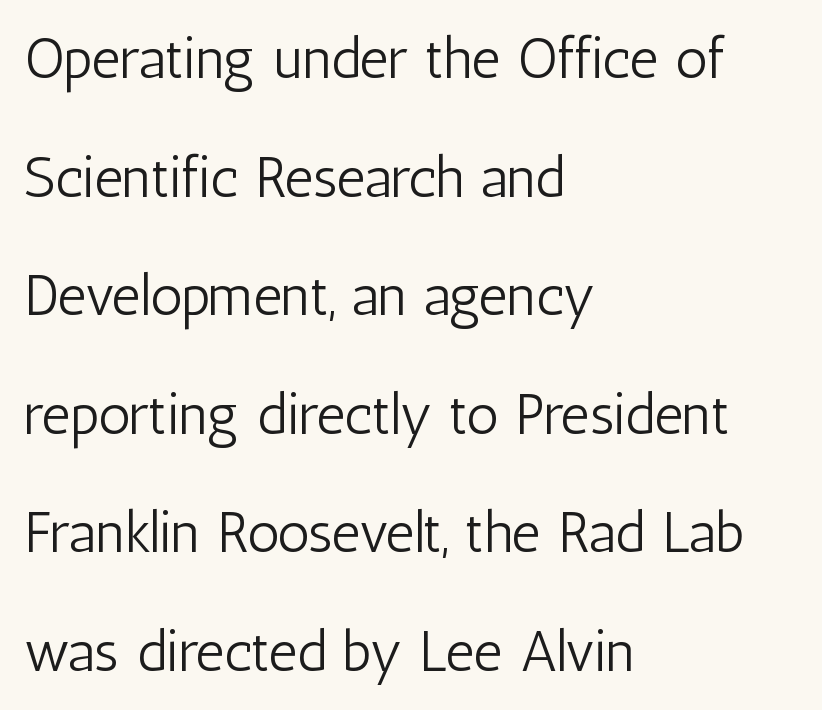
The image shows 57 px light, condensed sans-serif type, upright; set left-aligned, loose line spacing (2.08x), normal letter spacing, not underlined; low stroke contrast and a medium x-height.
